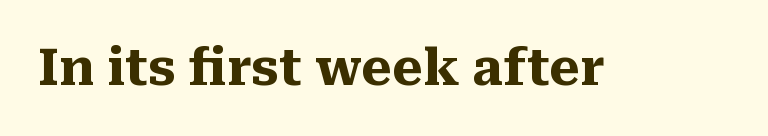
The image shows 50 px heavy serif type, upright; set normal letter spacing, not underlined; medium stroke contrast and a medium x-height.
